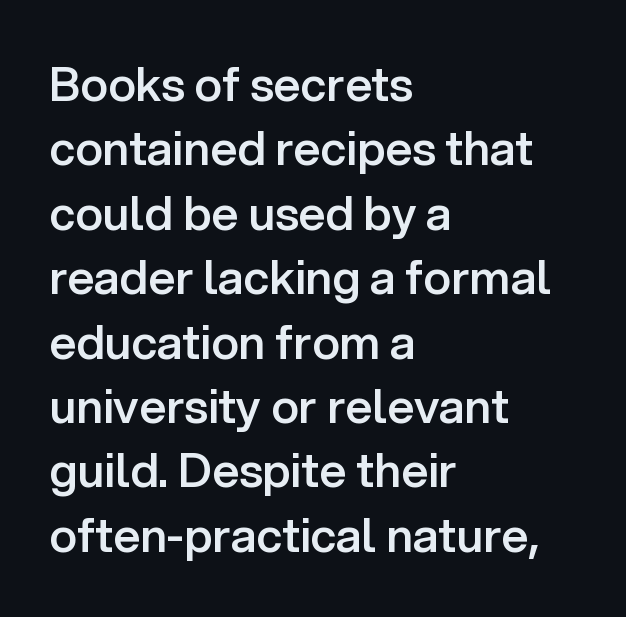
Q: Is the text bold? A: Semi-bold.
Q: Is the text italic (slanted)? A: No, it is upright.
Q: Is the typeface a serif or a sans-serif typeface? A: Sans-serif.
Q: Is the text underlined? A: No.
Q: How is the paragraph aligned? A: Left-aligned.
Q: Is the spacing between letters normal or unusually wide? A: Normal.
Q: Is the spacing between lines tight, normal or loose? A: Normal.
Q: Width (condensed, normal, or wide)? A: Normal.
Q: Stroke contrast? A: Low.
Q: x-height? A: Medium.
Q: Monospaced? A: No.
